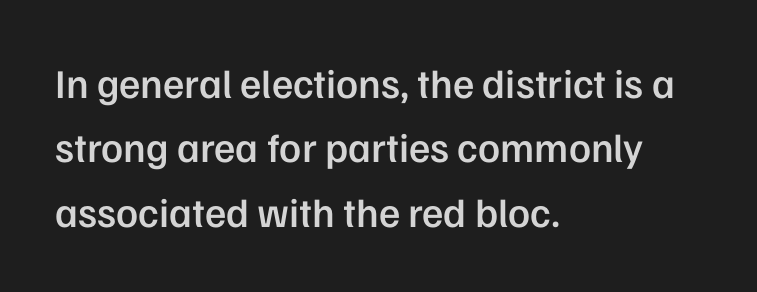
Looks like regular typesetting: each glyph gets only the width it needs. The string is rendered with underlining switched off. The tracking reads as untouched default to a designer's eye. This is the in-between weight designers call semibold or demi. Vertically, the passage feels balanced, rows spaced as you'd expect. You can tell it's not italic because the verticals are truly vertical.
